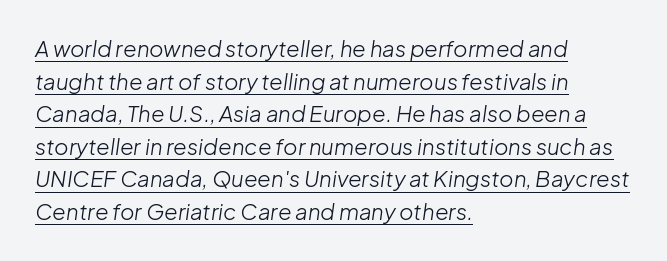
The sample's only ornament is a line tracing under the words. The axis of the letterforms is tilted away from vertical. Summary of vertical rhythm: regular, with standard interline spacing. Look at the tracking — it's just the regular setting, nothing added. Left-aligned paragraph, ragged on the right. The letterforms sit at book weight or below.
